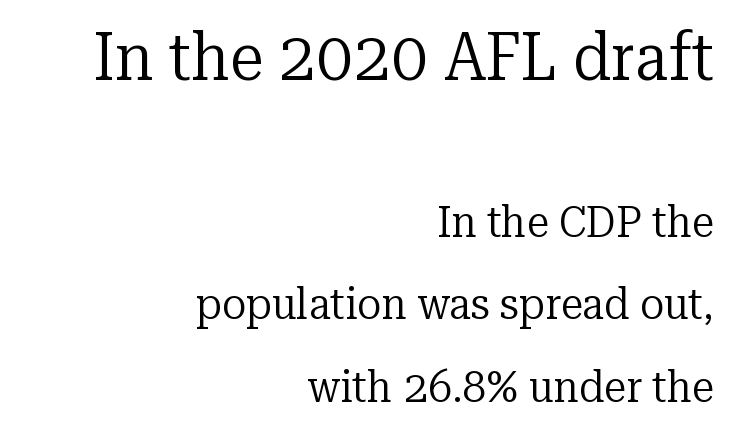
Honestly, the letter spacing is just normal — you wouldn't notice it. You could not count columns in this text — the font is proportionally spaced. Words float on clear page, feet unadorned. Posture: vertical.
